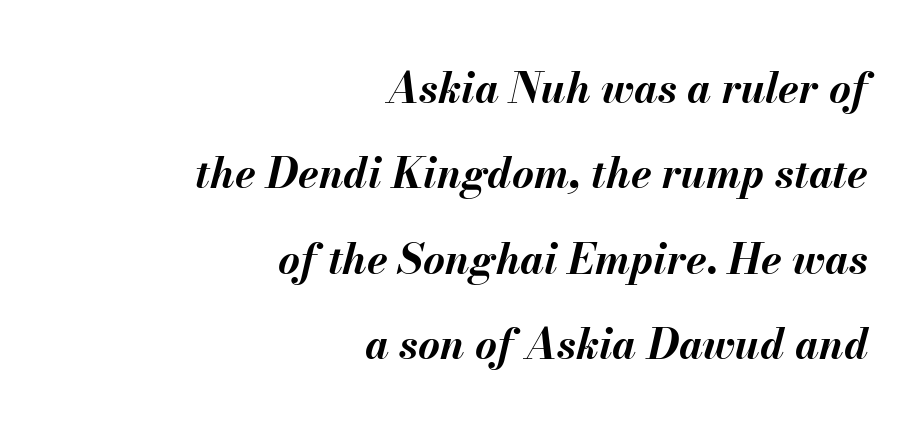
Right-aligned paragraph, ragged on the left. Every character sits at an angle, as italics do. Each letter keeps its own natural width here, so spacing adapts to shape. Quick note: underline off. Heavy, bold letterforms. The face used here is rendered with its standard letterfit.
